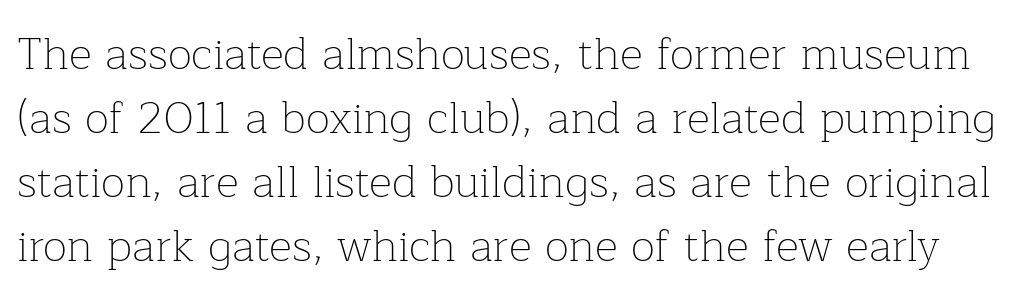
Vertical spacing — default. Typographically, this falls in the serif category. A bare baseline throughout the passage. Do the characters align in a grid? No, the font is proportional. In terms of posture, this sample is upright.
